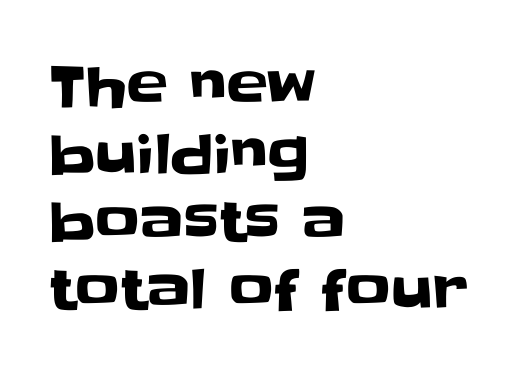
Q: Is the text italic (slanted)? A: No, it is upright.
Q: Is the typeface a serif or a sans-serif typeface? A: Sans-serif.
Q: Is the text underlined? A: No.
Q: How is the paragraph aligned? A: Left-aligned.
Q: Is the spacing between letters normal or unusually wide? A: Normal.
Q: Width (condensed, normal, or wide)? A: Normal.
Q: Stroke contrast? A: Low.
Q: x-height? A: Large.
Q: Monospaced? A: No.
